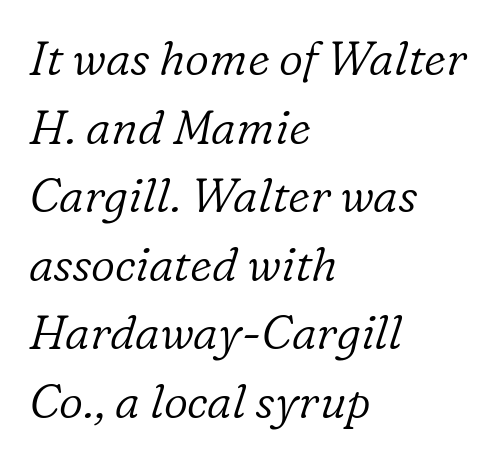
Q: Is the text bold? A: No.
Q: Is the text italic (slanted)? A: Yes, it leans right by about 16 degrees.
Q: Is the typeface a serif or a sans-serif typeface? A: Serif.
Q: Is the text underlined? A: No.
Q: How is the paragraph aligned? A: Left-aligned.
Q: Is the spacing between letters normal or unusually wide? A: Normal.
Q: Is the spacing between lines tight, normal or loose? A: Normal.
Q: Width (condensed, normal, or wide)? A: Normal.
Q: Stroke contrast? A: Low.
Q: x-height? A: Medium.
Q: Monospaced? A: No.
